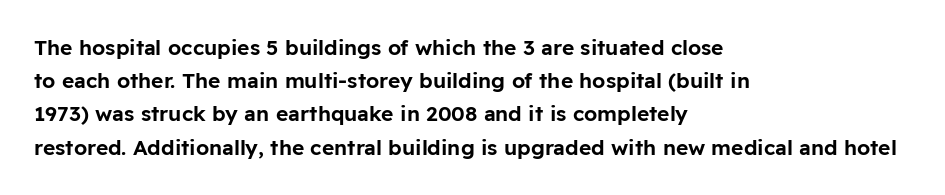
Q: Is the text italic (slanted)? A: No, it is upright.
Q: Is the text underlined? A: No.
Q: How is the paragraph aligned? A: Left-aligned.
Q: Is the spacing between letters normal or unusually wide? A: Normal.
Q: Is the spacing between lines tight, normal or loose? A: Normal.
